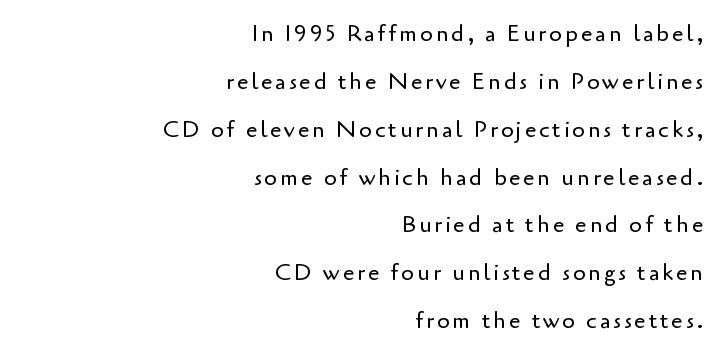
The image shows 23 px text type, upright; set right-aligned, loose line spacing (2.08x), not underlined.
